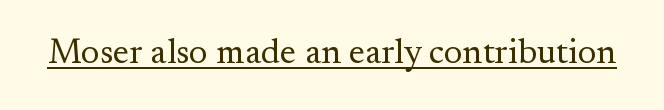
{"serif": "yes", "italic": "no", "bold": "no", "weight": "regular", "width": "normal", "stroke_contrast": "medium", "x_height": "small", "monospaced": "no", "underline": "yes", "letter_spacing": "normal", "letter_spacing_em": 0.0, "glyph_px": 35}
